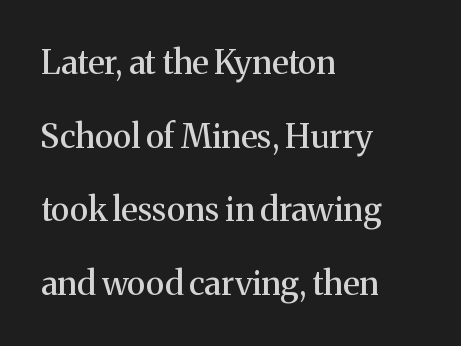
One-word summary of the alignment: left. Characters remain perfectly vertical along every line. Check where the strokes stop: tiny serifs finish them off. Does the leading feel generous? Absolutely, it's lavish. Nobody drew a line under any word here.
